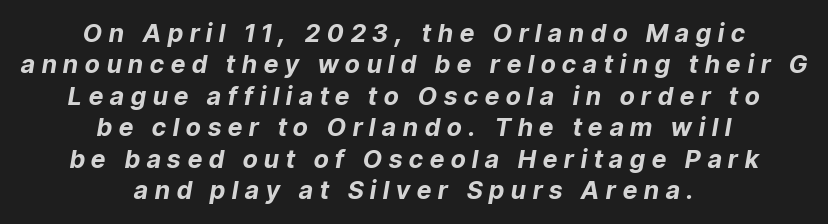
The image shows 25 px bold type, italic (leaning right); set centered, normal line spacing (1.26x), unusually wide letter spacing (+0.28 em), not underlined.
